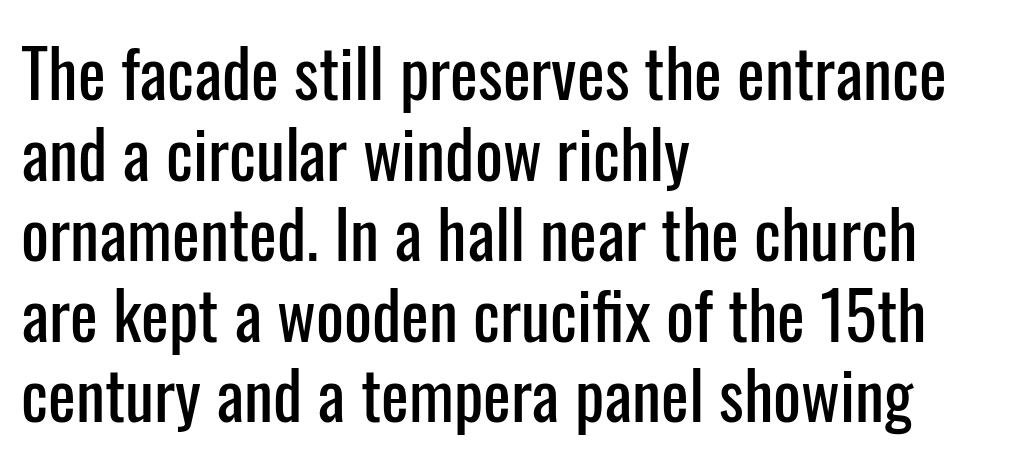
{"serif": "no", "italic": "no", "width": "condensed", "stroke_contrast": "low", "x_height": "medium", "monospaced": "no", "underline": "no", "align": "left", "line_spacing_ratio": 1.22, "letter_spacing": "normal", "letter_spacing_em": 0.0, "glyph_px": 66}
